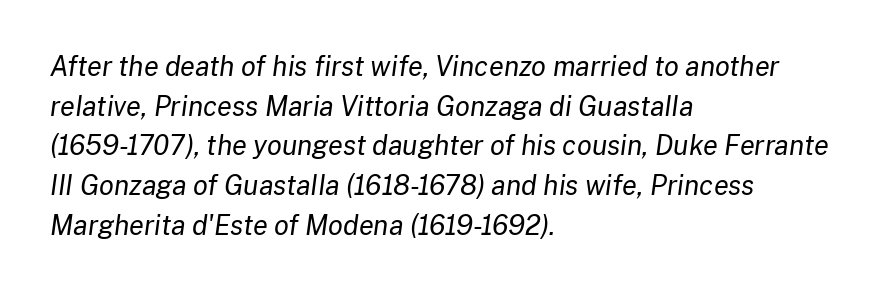
The image shows 27 px text type, italic (leaning right); set left-aligned, normal line spacing (1.47x), normal letter spacing, not underlined.
